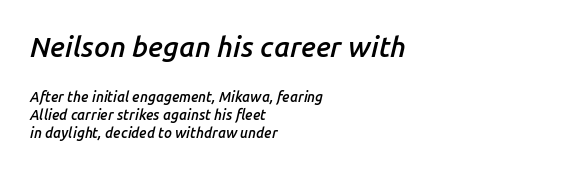
Is the type slanted? Yes — the strokes lean at a clear angle. Each glyph is drawn with semibold strokes, heavier than normal yet not fully bold. The glyphs are unaccompanied by any horizontal stroke below them. Think of a printed novel: that variable character pitch is what you see here. Honestly, the letter spacing is just normal — you wouldn't notice it. The text block is weighted toward the left margin, trailing off unevenly rightward.
